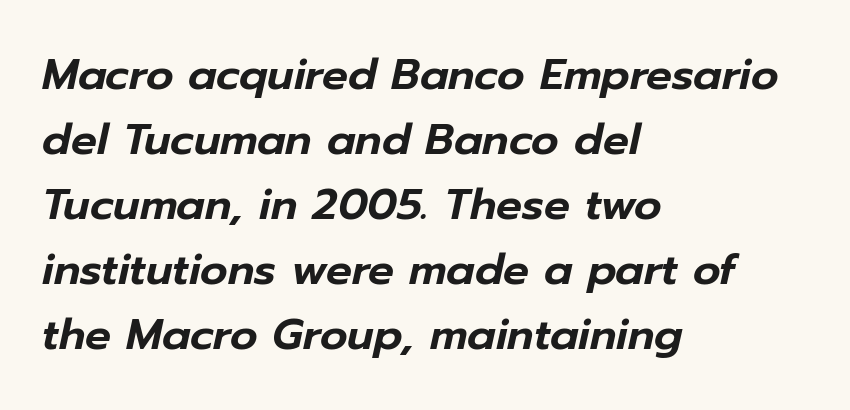
Is the block centered? No — it sits flush against the left margin. The passage shown has conventional tracking throughout. Regarding leading, the lines here are spaced in the standard way. Each letter keeps its own natural width here, so spacing adapts to shape. Letters rest on an invisible, unmarked baseline.
